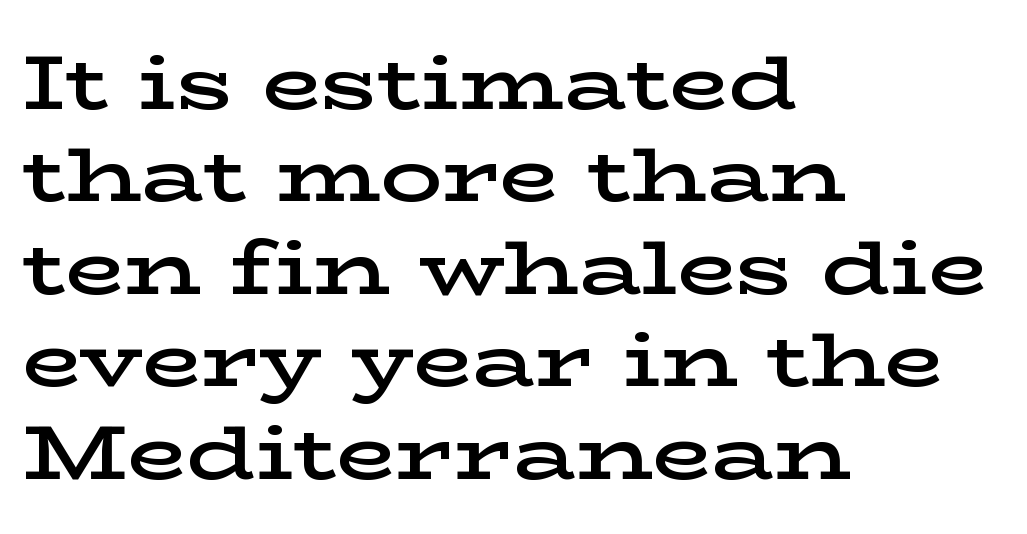
{"serif": "yes", "italic": "no", "bold": "semi", "weight": "semibold", "width": "wide", "stroke_contrast": "low", "x_height": "medium", "monospaced": "no", "underline": "no", "align": "left", "line_spacing_ratio": 1.2, "letter_spacing": "normal", "letter_spacing_em": 0.0, "glyph_px": 77}
